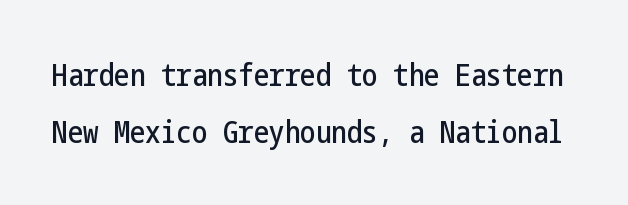
This is sans-serif lettering, the kind often seen on screens and signage. Descenders are the only things crossing below the line. Standard letterfit; no display-style spreading of the glyphs. Ascenders rise straight up at ninety degrees.
